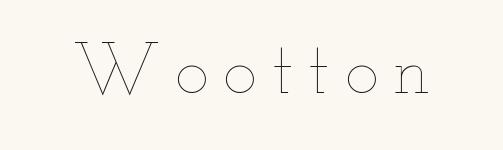
Vertical stems look standard width or narrower in stroke. Designer's note — italics off, roman on. Substantial extra tracking has been applied to these lines. Spacing verdict: proportional, widths tailored to each character. No word sits above an underline.
